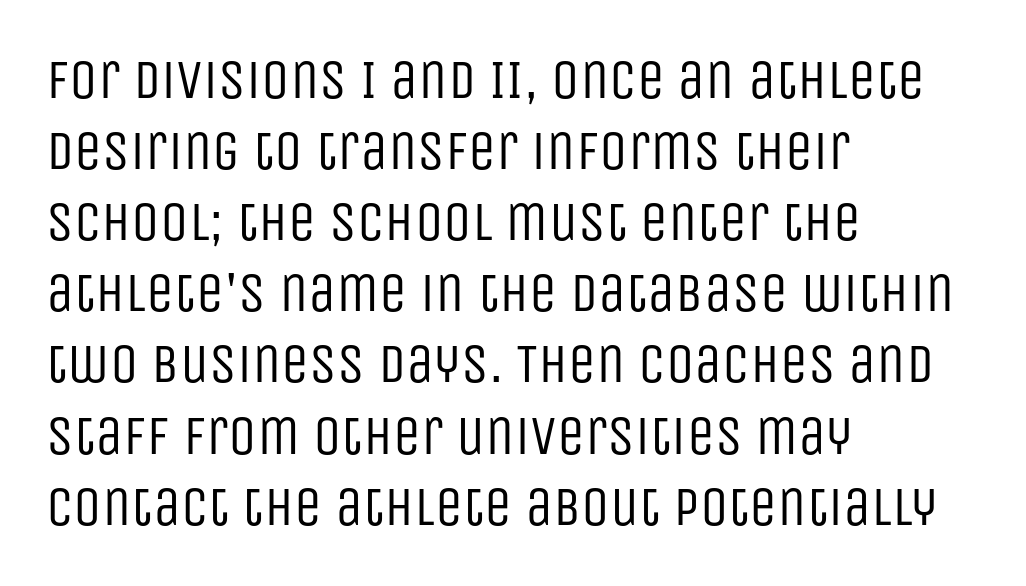
{"serif": "no", "italic": "no", "bold": "no", "weight": "regular", "width": "condensed", "stroke_contrast": "low", "x_height": "large", "monospaced": "no", "underline": "no", "align": "left", "line_spacing": "normal", "line_spacing_ratio": 1.27, "letter_spacing": "normal", "letter_spacing_em": 0.0, "glyph_px": 56}
